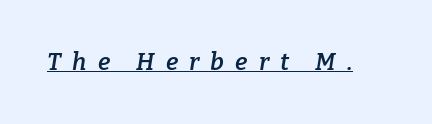
{"italic": "yes", "lean": "right", "slant_degrees": 9, "bold": "semi", "underline": "yes", "letter_spacing": "wide", "letter_spacing_em": 0.46, "glyph_px": 24}
